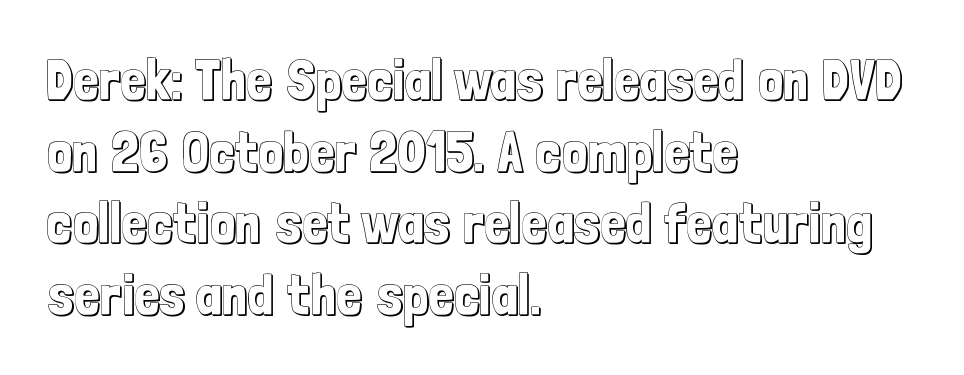
Q: Is the text italic (slanted)? A: No, it is upright.
Q: Is the text underlined? A: No.
Q: How is the paragraph aligned? A: Left-aligned.
Q: Is the spacing between letters normal or unusually wide? A: Normal.
Q: Is the spacing between lines tight, normal or loose? A: Normal.
Q: Width (condensed, normal, or wide)? A: Condensed.
Q: x-height? A: Medium.
Q: Monospaced? A: No.
